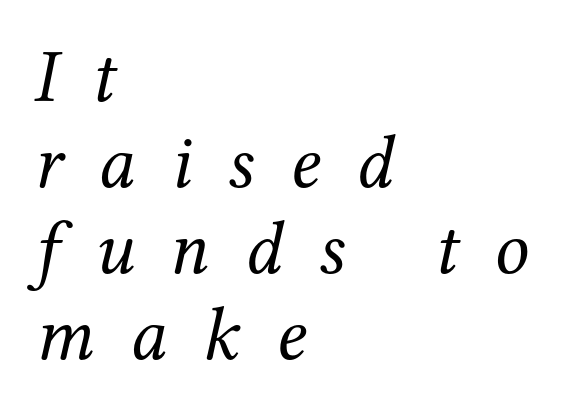
The image shows 76 px regular-weight serif type, italic (leaning right); set left-aligned, tight line spacing (1.13x), unusually wide letter spacing (+0.47 em), not underlined; medium stroke contrast and a medium x-height.
